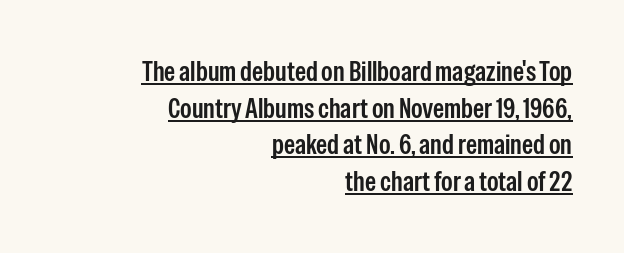
{"serif": "no", "italic": "no", "width": "condensed", "stroke_contrast": "low", "x_height": "medium", "monospaced": "no", "underline": "yes", "align": "right", "line_spacing": "normal", "line_spacing_ratio": 1.31, "letter_spacing": "normal", "letter_spacing_em": 0.0, "glyph_px": 28}
